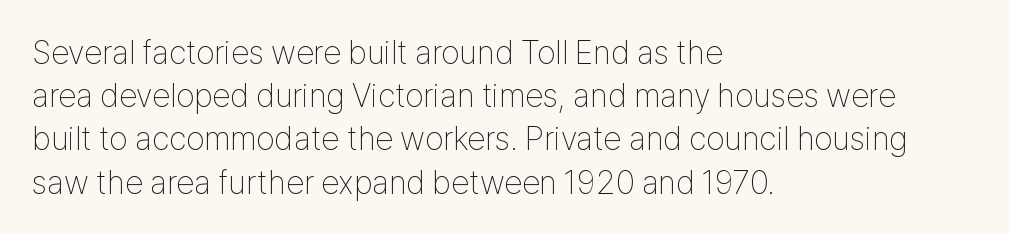
One glance says typical: line gaps are just what's usual. Look at the tracking — it's just the regular setting, nothing added. Proportional: the letters do not fall into vertical columns. The lines are quadded left. Heaviness? Minimal to ordinary, like unemphasized prose.
